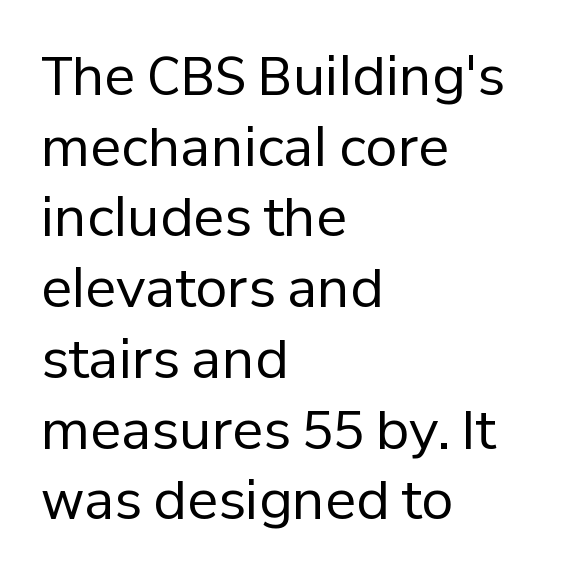
Q: Is the text bold? A: No.
Q: Is the text italic (slanted)? A: No, it is upright.
Q: Is the typeface a serif or a sans-serif typeface? A: Sans-serif.
Q: Is the text underlined? A: No.
Q: How is the paragraph aligned? A: Left-aligned.
Q: Is the spacing between letters normal or unusually wide? A: Normal.
Q: Is the spacing between lines tight, normal or loose? A: Normal.
Q: Width (condensed, normal, or wide)? A: Normal.
Q: Stroke contrast? A: Low.
Q: x-height? A: Medium.
Q: Monospaced? A: No.
